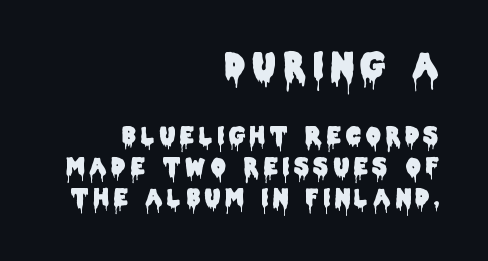
Q: Is the text italic (slanted)? A: No, it is upright.
Q: Is the typeface a serif or a sans-serif typeface? A: Sans-serif.
Q: Is the text underlined? A: No.
Q: How is the paragraph aligned? A: Right-aligned.
Q: Is the spacing between letters normal or unusually wide? A: Unusually wide.
Q: Is the spacing between lines tight, normal or loose? A: Normal.
Q: Which block of text is set in a larger size, the first (top) or the second (bottom)? A: The first (top) one.
Q: Width (condensed, normal, or wide)? A: Condensed.
Q: Stroke contrast? A: Low.
Q: x-height? A: Large.
Q: Monospaced? A: No.
